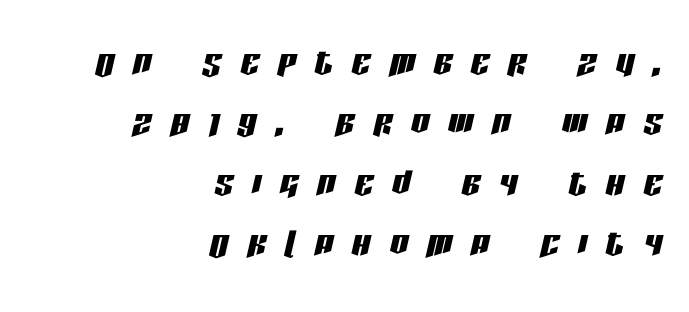
The image shows 46 px condensed type, italic (leaning right); set right-aligned, normal line spacing (1.31x), unusually wide letter spacing (+0.41 em), not underlined; low stroke contrast and a large x-height.
